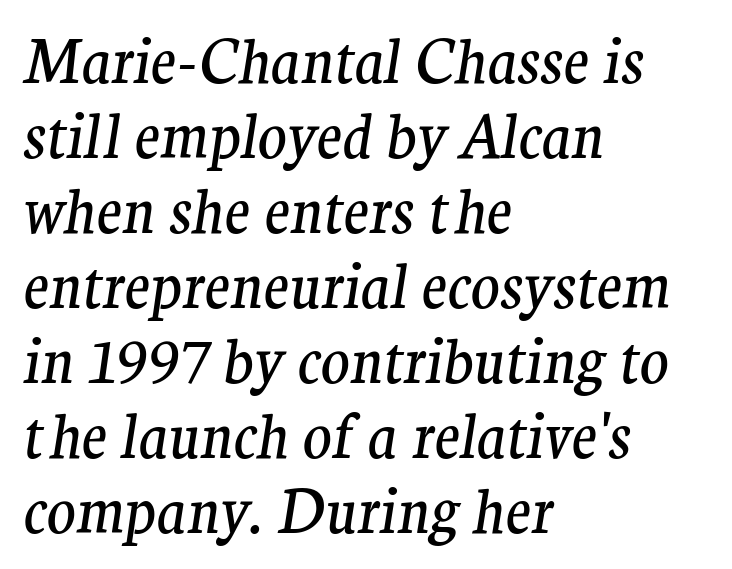
Q: Is the text bold? A: No.
Q: Is the text italic (slanted)? A: Yes, it leans right by about 9 degrees.
Q: Is the typeface a serif or a sans-serif typeface? A: Serif.
Q: Is the text underlined? A: No.
Q: How is the paragraph aligned? A: Left-aligned.
Q: Is the spacing between letters normal or unusually wide? A: Normal.
Q: Is the spacing between lines tight, normal or loose? A: Normal.
Q: Width (condensed, normal, or wide)? A: Normal.
Q: Stroke contrast? A: Medium.
Q: x-height? A: Medium.
Q: Monospaced? A: No.
